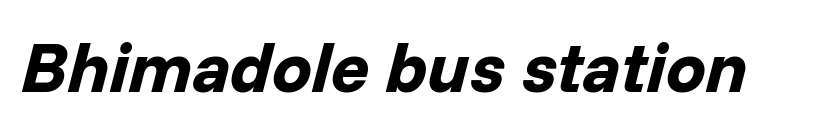
Q: Is the text bold? A: Yes.
Q: Is the text italic (slanted)? A: Yes, it leans right by about 14 degrees.
Q: Is the text underlined? A: No.
Q: Is the spacing between letters normal or unusually wide? A: Normal.
Q: Width (condensed, normal, or wide)? A: Normal.
Q: Stroke contrast? A: Low.
Q: x-height? A: Medium.
Q: Monospaced? A: No.
